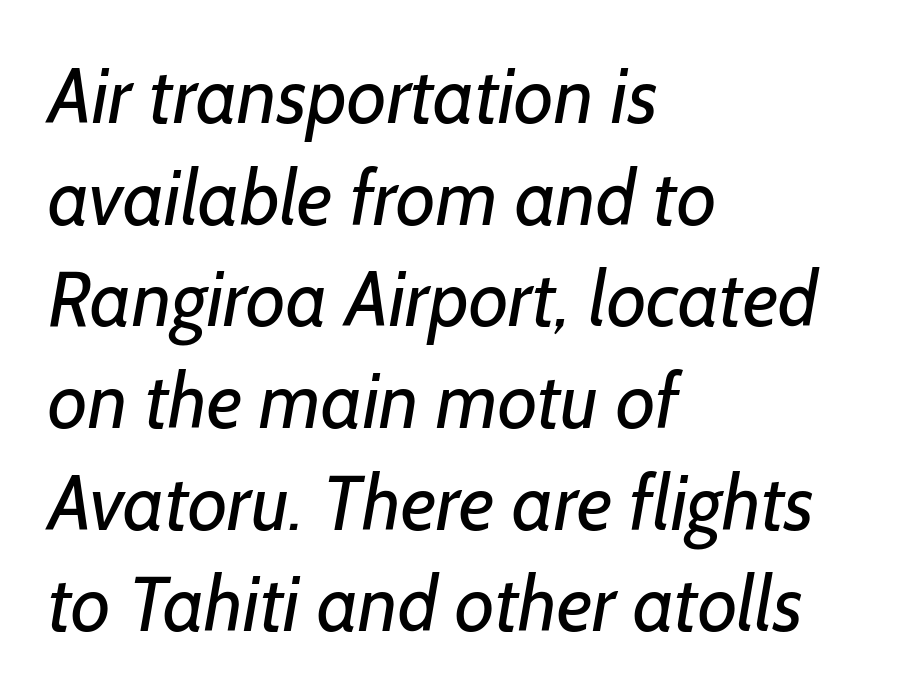
{"serif": "no", "bold": "no", "weight": "regular", "width": "normal", "stroke_contrast": "low", "x_height": "medium", "monospaced": "no", "underline": "no", "align": "left", "line_spacing": "normal", "line_spacing_ratio": 1.32, "letter_spacing": "normal", "letter_spacing_em": 0.0, "glyph_px": 77}
